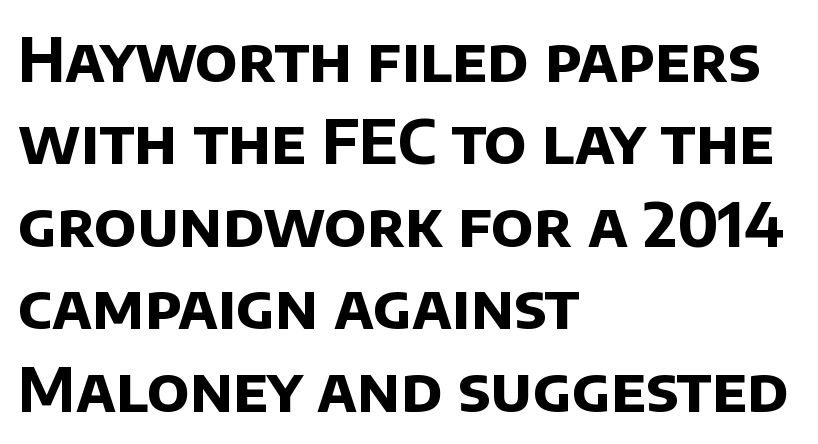
Compared with typical paragraphs, the rows here are spaced about the same. Observe the absence of serifs on each vertical stroke in this sample. Alignment: flush left. Descender tails drop into unmarked territory. Proportional: the letters do not fall into vertical columns. The line texture is even and compact thanks to regular tracking.
